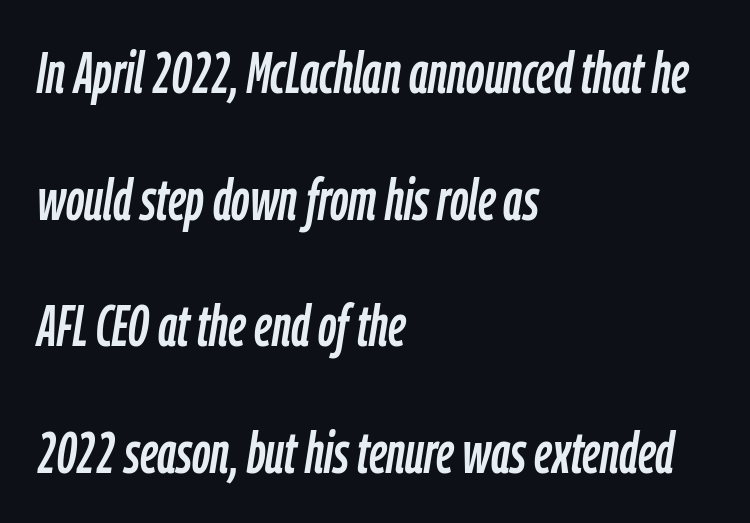
Leftover space on each line is placed entirely after the last word. The vertical gap from one line to the next is large. Nobody drew a line under any word here. Spacing verdict: proportional, widths tailored to each character. Observe the lean: these are italic letterforms. The rendering keeps characters at their native spacing.
